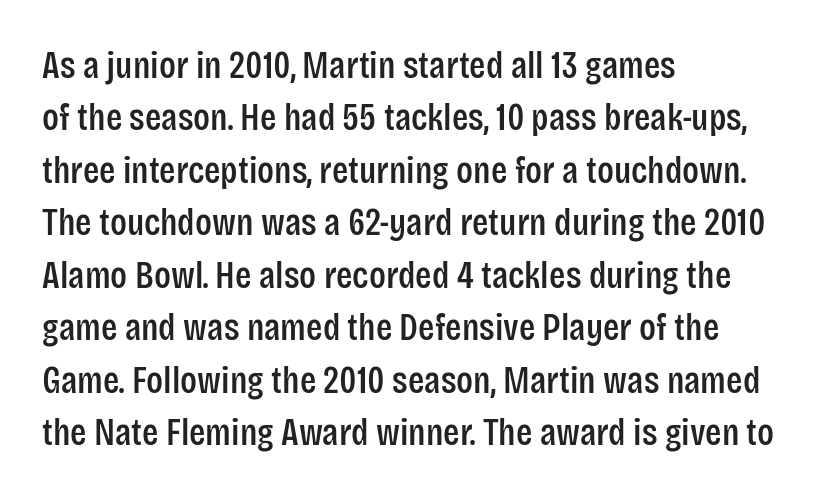
{"serif": "no", "italic": "no", "width": "condensed", "stroke_contrast": "low", "x_height": "large", "monospaced": "no", "underline": "no", "align": "left", "line_spacing": "normal", "line_spacing_ratio": 1.38, "letter_spacing": "normal", "letter_spacing_em": 0.0, "glyph_px": 38}
